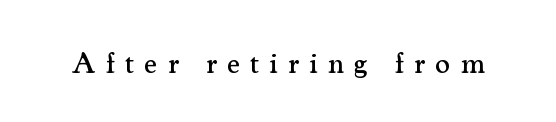
Compared with typical body copy, the letter spacing here is much looser. Check where the strokes stop: tiny serifs finish them off. Character widths vary here, with narrow letters taking less room than wide ones. The specimen omits any rule beneath the text block's lines. Rendered with straight, roman letterforms.
